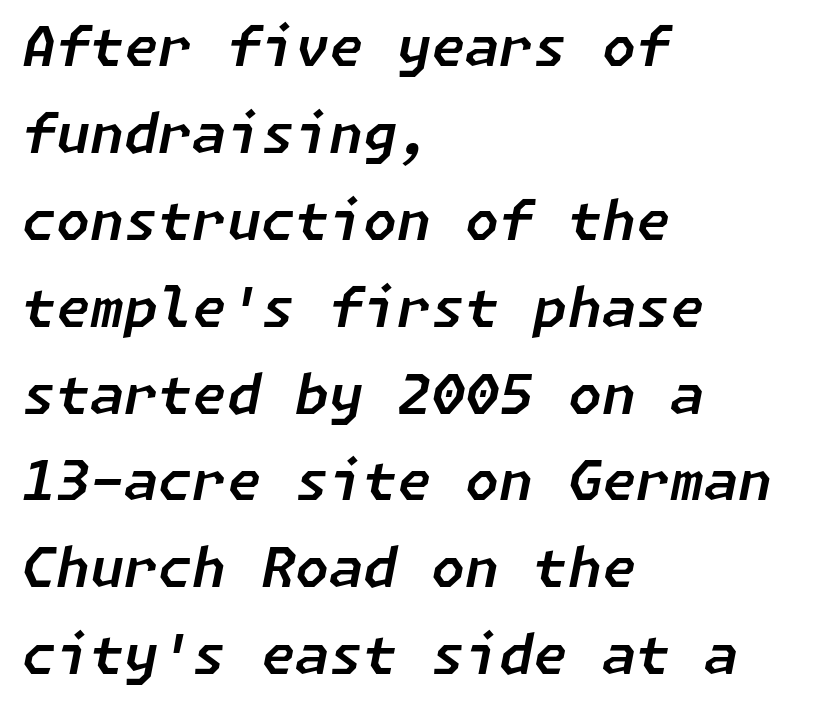
{"italic": "yes", "lean": "right", "slant_degrees": 11, "width": "normal", "stroke_contrast": "low", "x_height": "medium", "underline": "no", "align": "left", "line_spacing": "normal", "line_spacing_ratio": 1.58, "letter_spacing": "normal", "letter_spacing_em": 0.0, "glyph_px": 55}
